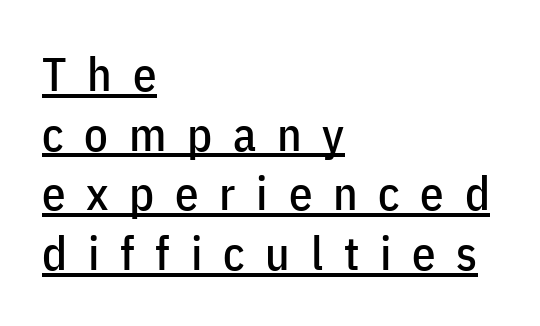
{"serif": "no", "italic": "no", "width": "condensed", "stroke_contrast": "low", "x_height": "medium", "monospaced": "no", "underline": "yes", "align": "left", "line_spacing": "normal", "line_spacing_ratio": 1.27, "letter_spacing": "wide", "letter_spacing_em": 0.44, "glyph_px": 47}
